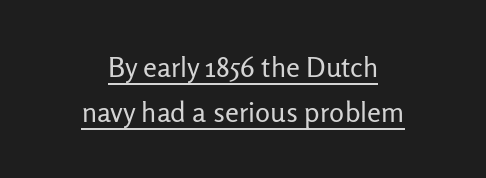
Q: Is the text bold? A: No.
Q: Is the text italic (slanted)? A: No, it is upright.
Q: Is the typeface a serif or a sans-serif typeface? A: Sans-serif.
Q: Is the text underlined? A: Yes.
Q: How is the paragraph aligned? A: Centered.
Q: Is the spacing between letters normal or unusually wide? A: Normal.
Q: Is the spacing between lines tight, normal or loose? A: Normal.
Q: Width (condensed, normal, or wide)? A: Normal.
Q: Stroke contrast? A: Low.
Q: x-height? A: Medium.
Q: Monospaced? A: No.
